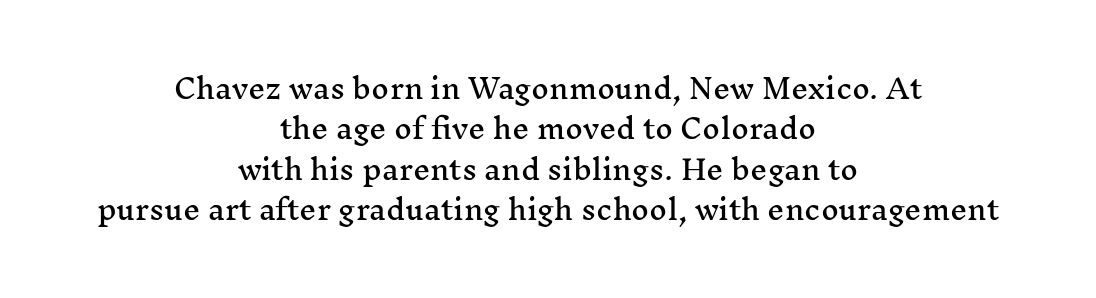
It's the straight-up-and-down kind of type. Is there much room between lines? A standard amount, neither cramped nor airy. Standard letterfit; no display-style spreading of the glyphs. The passage shown is not underscored anywhere. Leftover space on each line is divided equally before and after the words.
